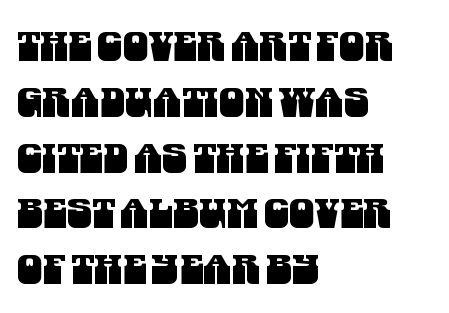
Caption: standard tracking, unaltered. Spacing verdict: proportional, widths tailored to each character. The paragraph shown leans on its left margin. Nothing sits at the stroke ends, so this counts as sans-serif. The passage shown is not underscored anywhere. The space between consecutive lines is moderate.
